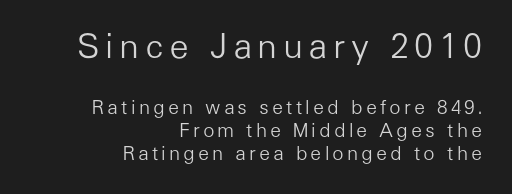
The image shows 34 px light sans-serif type, upright; set right-aligned, line spacing 1.2x, not underlined; the first (top) block is 1.79x larger; low stroke contrast and a medium x-height.
